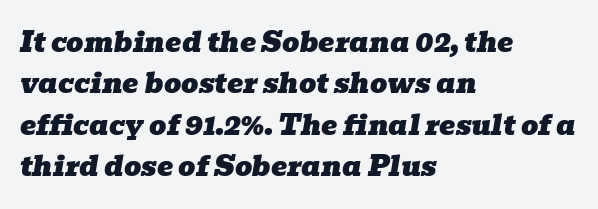
The gaps between neighbouring characters are ordinary and unremarkable. Yep, that's italic — everything's leaning. The lines are quadded left. Words float on clear page, feet unadorned. Quick note: interline space is typical.
